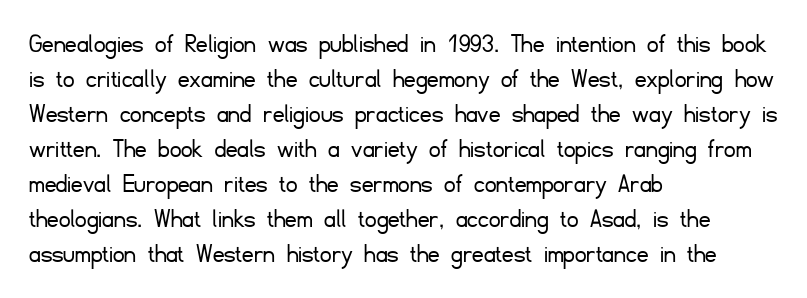
The image shows 28 px light sans-serif type, upright; set left-aligned, normal line spacing (1.25x), normal letter spacing, not underlined; low stroke contrast and a small x-height.
